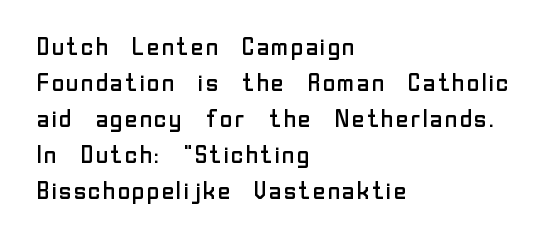
{"italic": "no", "bold": "no", "underline": "no", "align": "left", "line_spacing": "normal", "line_spacing_ratio": 1.44, "letter_spacing": "normal", "letter_spacing_em": 0.0, "glyph_px": 25}
